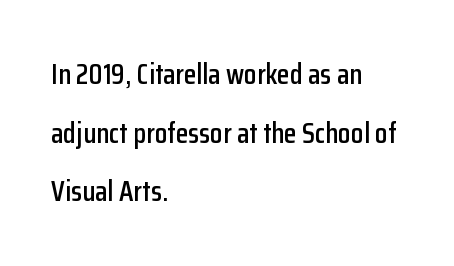
{"serif": "no", "italic": "no", "width": "condensed", "stroke_contrast": "low", "x_height": "medium", "monospaced": "no", "underline": "no", "align": "left", "line_spacing": "loose", "line_spacing_ratio": 2.02, "letter_spacing": "normal", "letter_spacing_em": 0.0, "glyph_px": 29}
